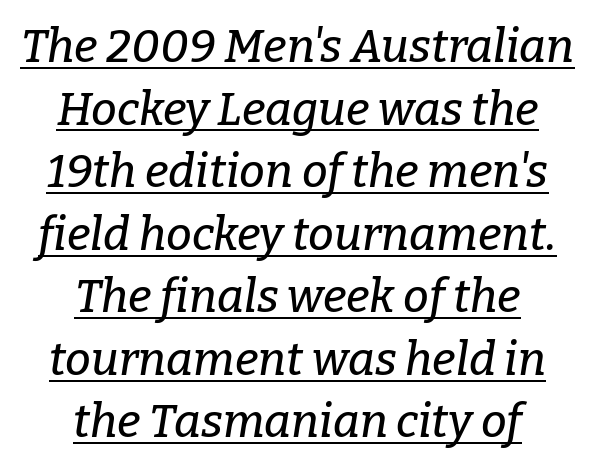
{"serif": "yes", "italic": "yes", "lean": "right", "slant_degrees": 9, "width": "normal", "stroke_contrast": "low", "x_height": "medium", "monospaced": "no", "underline": "yes", "align": "center", "line_spacing": "normal", "line_spacing_ratio": 1.36, "letter_spacing": "normal", "letter_spacing_em": 0.0, "glyph_px": 46}
